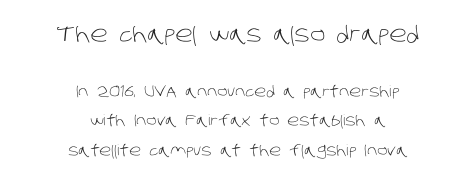
Q: Is the text bold? A: No.
Q: Is the text underlined? A: No.
Q: How is the paragraph aligned? A: Centered.
Q: Is the spacing between letters normal or unusually wide? A: Normal.
Q: Is the spacing between lines tight, normal or loose? A: Loose.
Q: Which block of text is set in a larger size, the first (top) or the second (bottom)? A: The first (top) one.
